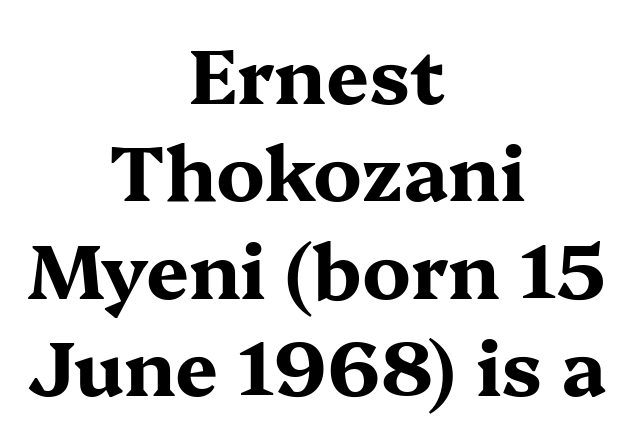
Q: Is the text bold? A: Yes.
Q: Is the text italic (slanted)? A: No, it is upright.
Q: Is the typeface a serif or a sans-serif typeface? A: Serif.
Q: Is the text underlined? A: No.
Q: How is the paragraph aligned? A: Centered.
Q: Is the spacing between letters normal or unusually wide? A: Normal.
Q: Is the spacing between lines tight, normal or loose? A: Normal.
Q: Width (condensed, normal, or wide)? A: Wide.
Q: Stroke contrast? A: Medium.
Q: x-height? A: Medium.
Q: Monospaced? A: No.
